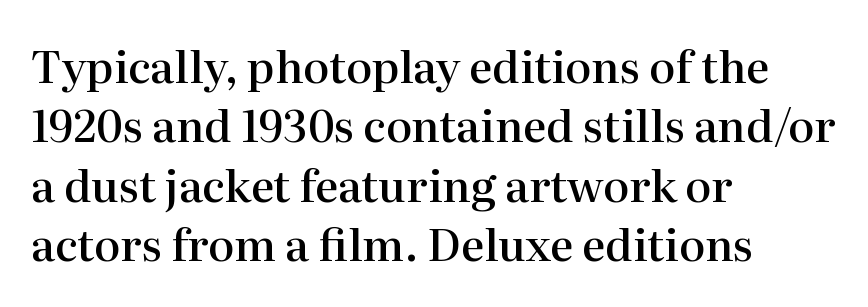
Quick note: underline off. The rag falls on the right side of this text block. Characters remain perfectly vertical along every line. The designer left line spacing at the default.
